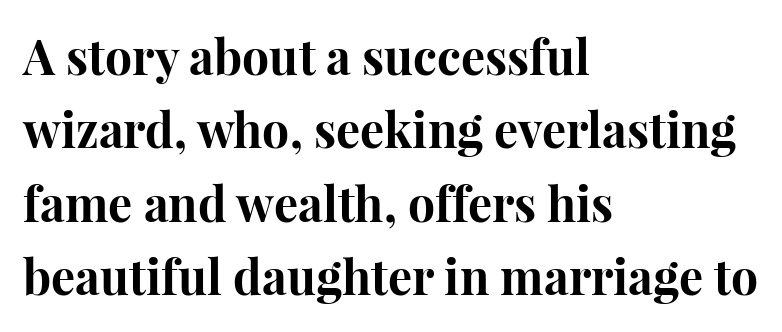
{"serif": "yes", "italic": "no", "bold": "yes", "weight": "bold", "width": "normal", "stroke_contrast": "high", "x_height": "medium", "monospaced": "no", "underline": "no", "align": "left", "line_spacing": "normal", "line_spacing_ratio": 1.53, "letter_spacing": "normal", "letter_spacing_em": 0.0, "glyph_px": 48}
